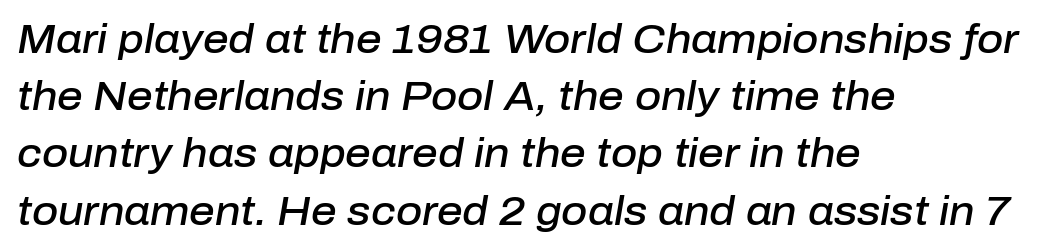
Spacing verdict: proportional, widths tailored to each character. Does the leading feel generous? No, just average. Descenders hang freely into open space. The horizontal fit of the characters is conventional and even. These words are printed semibold, heavier than regular yet not bold.
